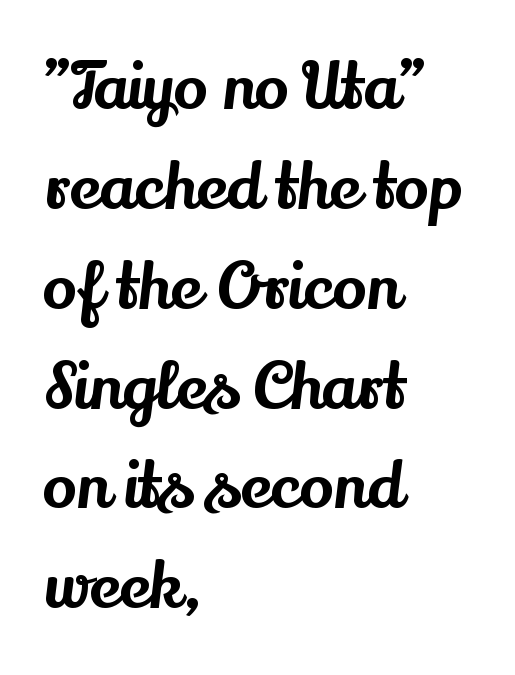
The image shows 64 px serif type; set left-aligned, normal line spacing (1.56x), normal letter spacing, not underlined; medium stroke contrast and a small x-height.
